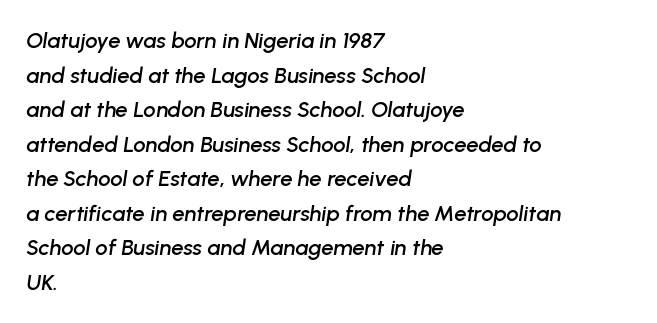
{"italic": "yes", "lean": "right", "slant_degrees": 8, "underline": "no", "align": "left", "line_spacing": "normal", "line_spacing_ratio": 1.57, "letter_spacing": "normal", "letter_spacing_em": 0.0, "glyph_px": 22}
